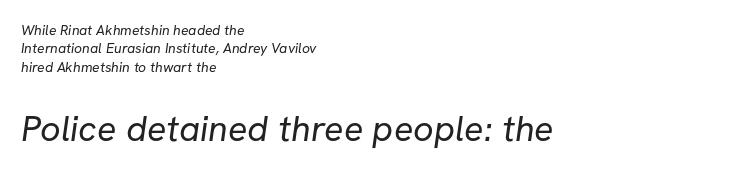
Q: Is the text bold? A: No.
Q: Is the typeface a serif or a sans-serif typeface? A: Sans-serif.
Q: Is the text underlined? A: No.
Q: How is the paragraph aligned? A: Left-aligned.
Q: Is the spacing between letters normal or unusually wide? A: Normal.
Q: Is the spacing between lines tight, normal or loose? A: Normal.
Q: Which block of text is set in a larger size, the first (top) or the second (bottom)? A: The second (bottom) one.
Q: Width (condensed, normal, or wide)? A: Normal.
Q: Stroke contrast? A: Low.
Q: x-height? A: Medium.
Q: Monospaced? A: No.
